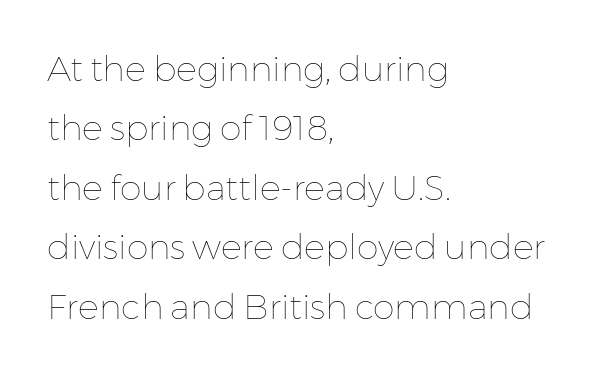
Italic: no, the glyphs are upright roman. Is this a fixed-width face? No — the glyphs have proportional, varying widths. Inter-character spacing is left at the font's built-in metrics. The paragraph has a hard left edge and a soft right edge. Is there much room between lines? A standard amount, neither cramped nor airy. The foot of each line stays bare and open.
